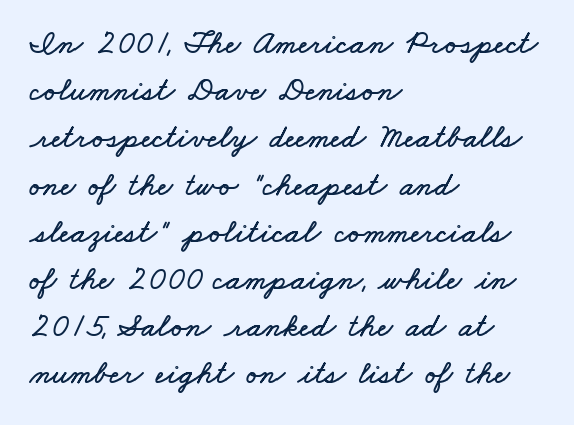
The image shows 33 px wide type; set left-aligned, normal line spacing (1.43x), normal letter spacing, not underlined; low stroke contrast and a small x-height.
